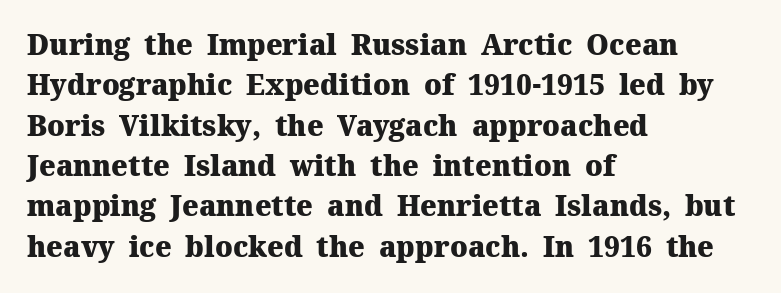
A dark, heavy texture on the line: the type is bold. If you drew a line through each stem, it would be perfectly vertical. This sample has the flowing, uneven cadence of proportional lettering. Check under the words: just untouched page. Examine the stroke ends and you'll spot serifs.
